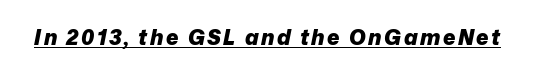
The whole block is typeset with a tilt. The words here are underlined. Students, this is bold: see how much ink each stroke carries.
